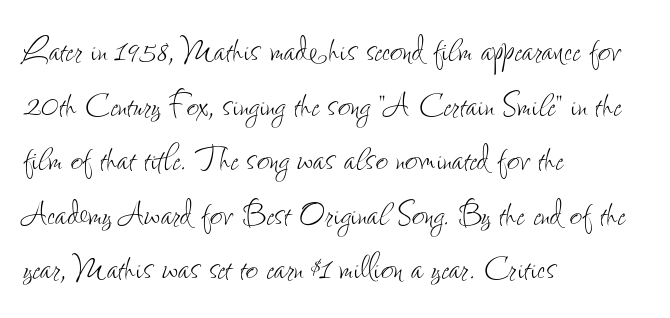
Q: Is the text bold? A: No.
Q: Is the text italic (slanted)? A: Yes.
Q: Is the text underlined? A: No.
Q: How is the paragraph aligned? A: Left-aligned.
Q: Is the spacing between letters normal or unusually wide? A: Normal.
Q: Is the spacing between lines tight, normal or loose? A: Normal.
Q: Width (condensed, normal, or wide)? A: Condensed.
Q: Stroke contrast? A: Low.
Q: x-height? A: Small.
Q: Monospaced? A: No.
